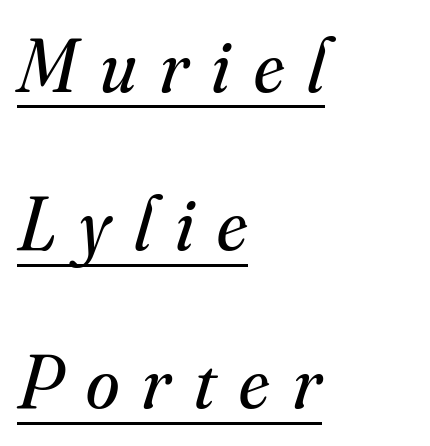
These lines were composed using italics. No letter is thick-stroked: the sample isn't bold. Here the designer chose a conventional face with non-uniform glyph widths. The face used here is rendered with a markedly widened letterfit.
